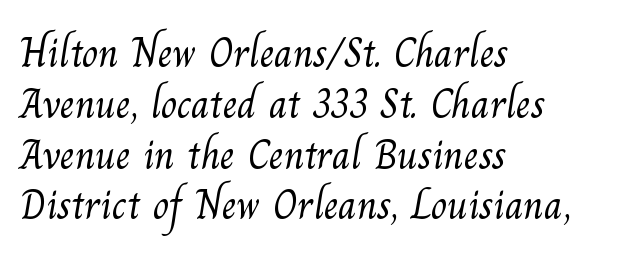
Q: Is the text bold? A: No.
Q: Is the typeface a serif or a sans-serif typeface? A: Serif.
Q: Is the text underlined? A: No.
Q: How is the paragraph aligned? A: Left-aligned.
Q: Is the spacing between letters normal or unusually wide? A: Normal.
Q: Width (condensed, normal, or wide)? A: Normal.
Q: Stroke contrast? A: Medium.
Q: x-height? A: Small.
Q: Monospaced? A: No.
